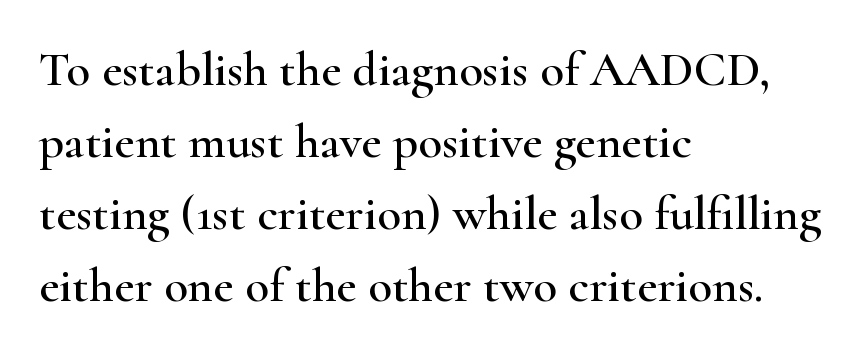
{"serif": "yes", "italic": "no", "width": "wide", "stroke_contrast": "high", "x_height": "small", "monospaced": "no", "underline": "no", "align": "left", "line_spacing": "normal", "line_spacing_ratio": 1.47, "letter_spacing": "normal", "letter_spacing_em": 0.0, "glyph_px": 49}
